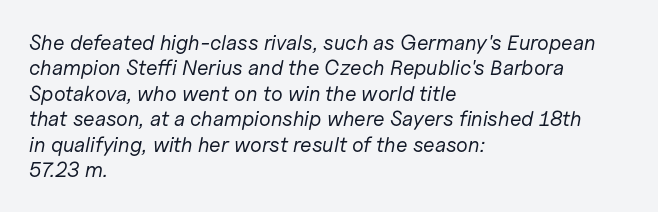
Q: Is the text bold? A: No.
Q: Is the text italic (slanted)? A: Yes, it leans right by about 11 degrees.
Q: Is the text underlined? A: No.
Q: How is the paragraph aligned? A: Left-aligned.
Q: Is the spacing between letters normal or unusually wide? A: Normal.
